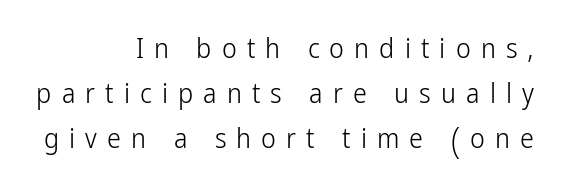
{"serif": "no", "italic": "no", "bold": "no", "weight": "light", "width": "condensed", "stroke_contrast": "low", "x_height": "medium", "monospaced": "no", "underline": "no", "align": "right", "line_spacing": "normal", "line_spacing_ratio": 1.6, "letter_spacing": "wide", "letter_spacing_em": 0.36, "glyph_px": 28}
